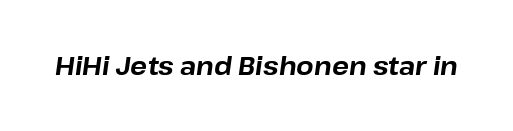
Q: Is the text bold? A: Yes.
Q: Is the text italic (slanted)? A: Yes, it leans right by about 8 degrees.
Q: Is the text underlined? A: No.
Q: Is the spacing between letters normal or unusually wide? A: Normal.
